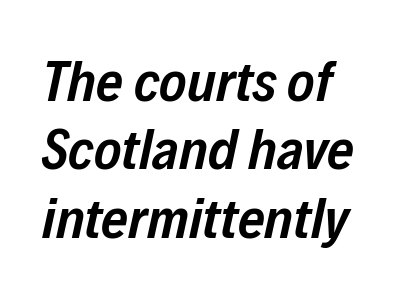
The image shows 58 px semibold, condensed type, italic (leaning right); set line spacing 1.18x, normal letter spacing, not underlined; low stroke contrast and a medium x-height.
